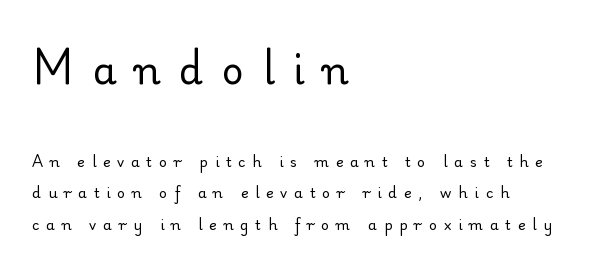
Q: Is the text bold? A: No.
Q: Is the text italic (slanted)? A: No, it is upright.
Q: Is the typeface a serif or a sans-serif typeface? A: Serif.
Q: Is the text underlined? A: No.
Q: How is the paragraph aligned? A: Left-aligned.
Q: Is the spacing between letters normal or unusually wide? A: Unusually wide.
Q: Is the spacing between lines tight, normal or loose? A: Loose.
Q: Which block of text is set in a larger size, the first (top) or the second (bottom)? A: The first (top) one.
Q: Width (condensed, normal, or wide)? A: Normal.
Q: Stroke contrast? A: Low.
Q: x-height? A: Small.
Q: Monospaced? A: No.
